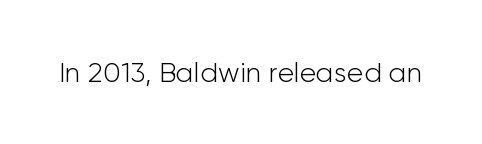
The letters stand straight up with perfectly vertical stems. Decoration check: the copy has no underline. Weight: not bold — regular or lighter. Letter spacing: default.
